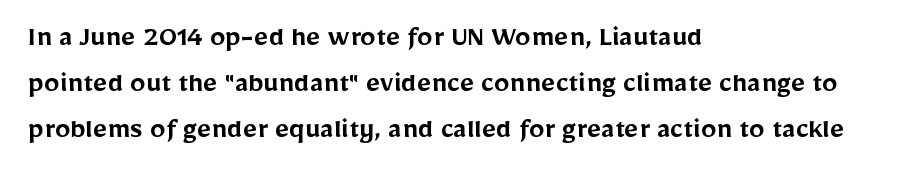
The image shows 31 px semibold sans-serif type, upright; set left-aligned, normal line spacing (1.48x), normal letter spacing, not underlined; low stroke contrast and a medium x-height.
